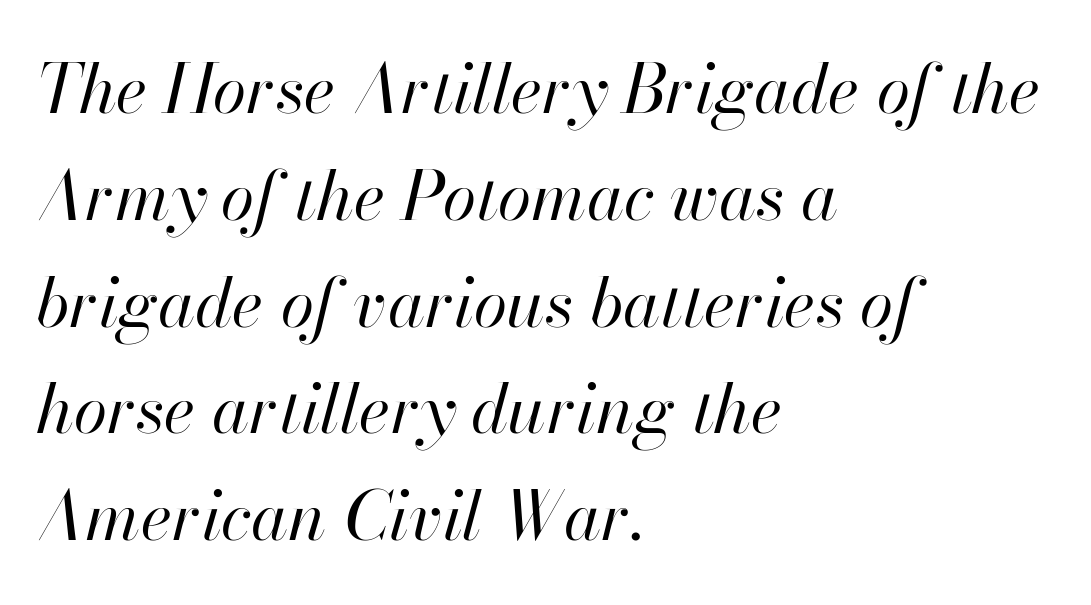
{"italic": "yes", "lean": "right", "slant_degrees": 13, "bold": "no", "weight": "regular", "width": "normal", "stroke_contrast": "high", "x_height": "small", "monospaced": "no", "underline": "no", "align": "left", "line_spacing": "normal", "line_spacing_ratio": 1.57, "letter_spacing": "normal", "letter_spacing_em": 0.0, "glyph_px": 68}
